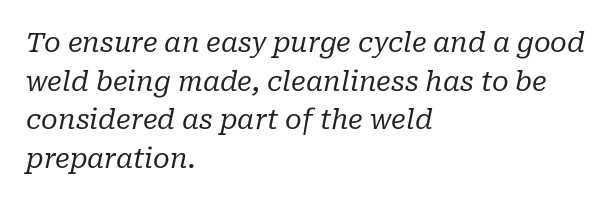
The image shows 27 px text type, italic (leaning right); set left-aligned, normal line spacing (1.43x), normal letter spacing, not underlined.
